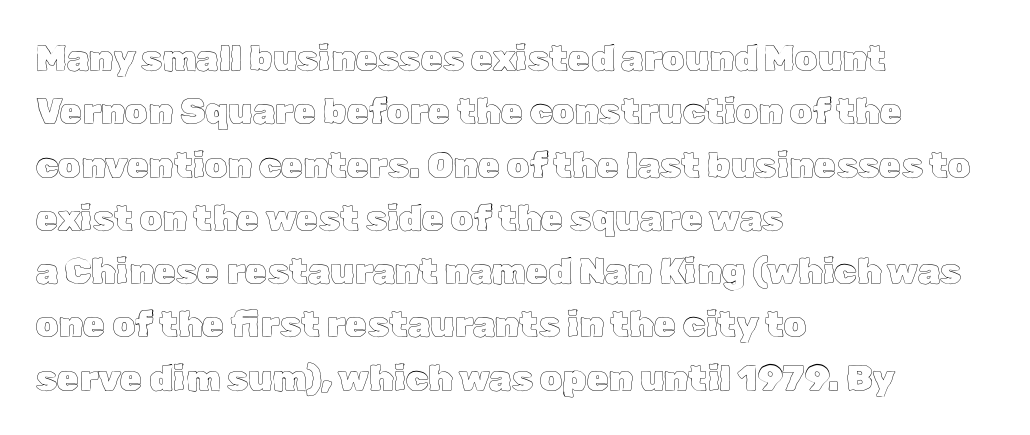
Q: Is the text italic (slanted)? A: No, it is upright.
Q: Is the text underlined? A: No.
Q: How is the paragraph aligned? A: Left-aligned.
Q: Is the spacing between letters normal or unusually wide? A: Normal.
Q: Is the spacing between lines tight, normal or loose? A: Normal.
Q: Width (condensed, normal, or wide)? A: Normal.
Q: x-height? A: Medium.
Q: Monospaced? A: No.
